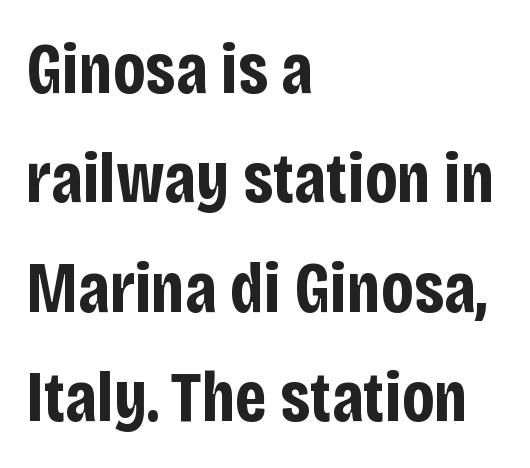
Q: Is the text bold? A: Yes.
Q: Is the text italic (slanted)? A: No, it is upright.
Q: Is the typeface a serif or a sans-serif typeface? A: Sans-serif.
Q: Is the text underlined? A: No.
Q: How is the paragraph aligned? A: Left-aligned.
Q: Is the spacing between letters normal or unusually wide? A: Normal.
Q: Is the spacing between lines tight, normal or loose? A: Normal.
Q: Width (condensed, normal, or wide)? A: Condensed.
Q: Stroke contrast? A: Low.
Q: x-height? A: Large.
Q: Monospaced? A: No.
